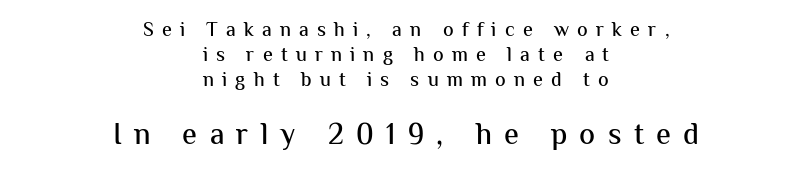
The image shows 30 px sans-serif type, upright; set centered, normal line spacing (1.26x), unusually wide letter spacing (+0.41 em), not underlined; the second (bottom) block is 1.5x larger; medium stroke contrast and a medium x-height.
